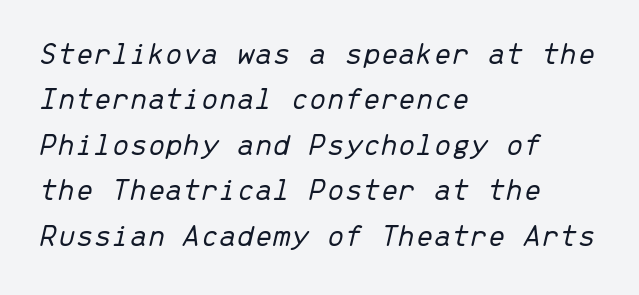
The image shows 32 px light type, italic (leaning right), monospaced; set left-aligned, normal line spacing (1.42x), normal letter spacing, not underlined; low stroke contrast and a medium x-height.
